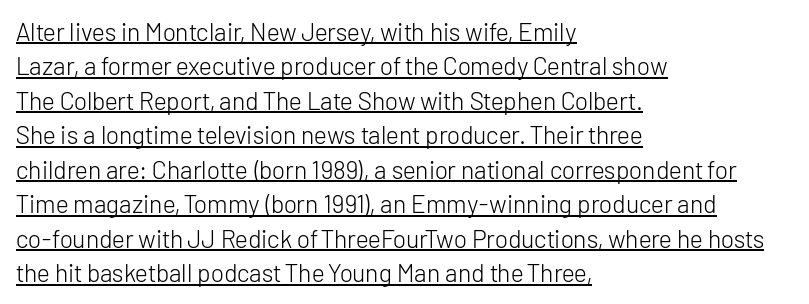
Q: Is the text bold? A: No.
Q: Is the text italic (slanted)? A: No, it is upright.
Q: Is the text underlined? A: Yes.
Q: How is the paragraph aligned? A: Left-aligned.
Q: Is the spacing between letters normal or unusually wide? A: Normal.
Q: Is the spacing between lines tight, normal or loose? A: Normal.
